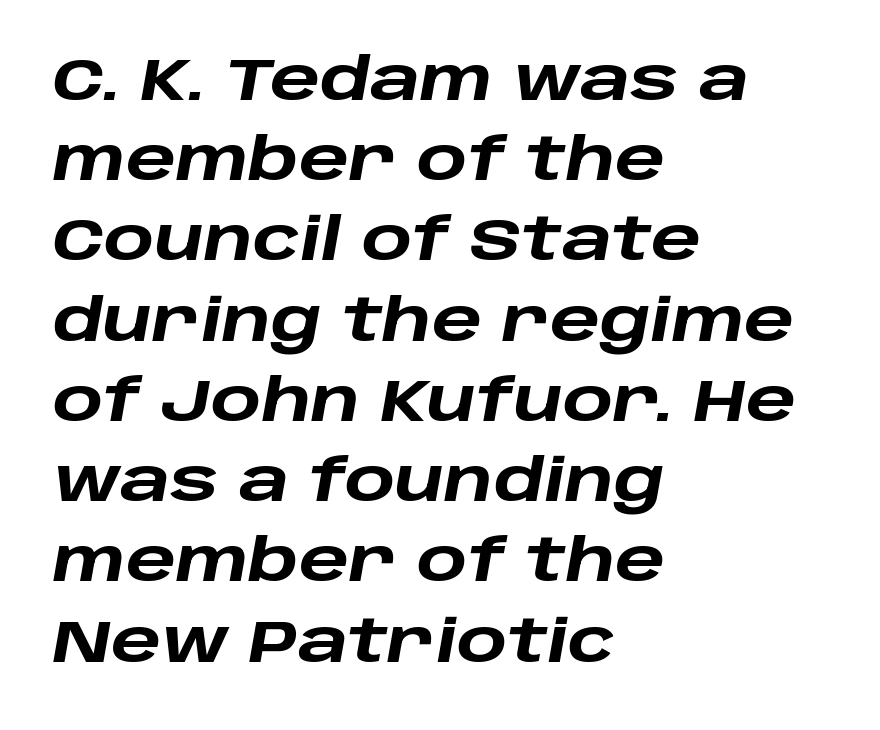
Q: Is the text bold? A: Yes.
Q: Is the text italic (slanted)? A: Yes, it leans right by about 10 degrees.
Q: Is the text underlined? A: No.
Q: How is the paragraph aligned? A: Left-aligned.
Q: Is the spacing between letters normal or unusually wide? A: Normal.
Q: Is the spacing between lines tight, normal or loose? A: Normal.
Q: Width (condensed, normal, or wide)? A: Wide.
Q: Stroke contrast? A: Low.
Q: x-height? A: Large.
Q: Monospaced? A: No.
